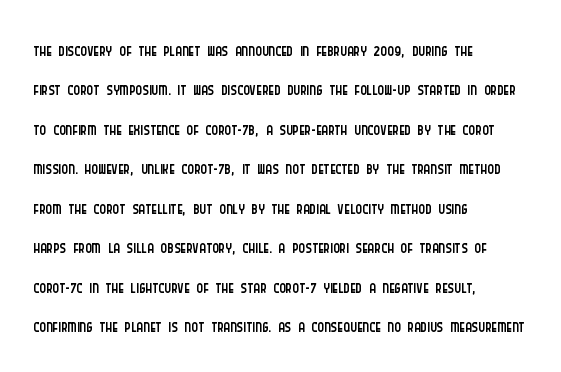
Q: Is the text bold? A: No.
Q: Is the text italic (slanted)? A: No, it is upright.
Q: Is the text underlined? A: No.
Q: How is the paragraph aligned? A: Left-aligned.
Q: Is the spacing between letters normal or unusually wide? A: Normal.
Q: Is the spacing between lines tight, normal or loose? A: Normal.
